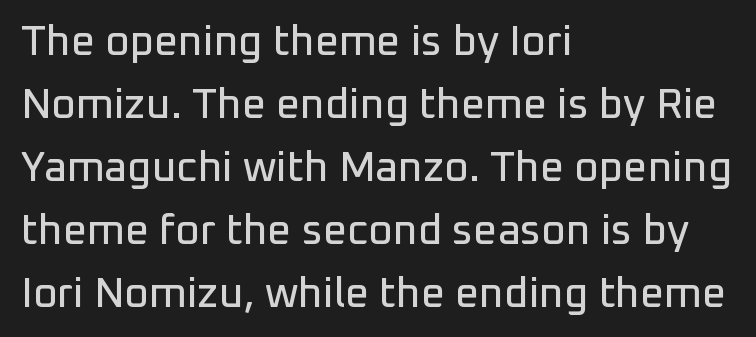
{"serif": "no", "italic": "no", "width": "normal", "stroke_contrast": "low", "x_height": "medium", "monospaced": "no", "underline": "no", "align": "left", "line_spacing": "normal", "line_spacing_ratio": 1.5, "letter_spacing": "normal", "letter_spacing_em": 0.0, "glyph_px": 42}
